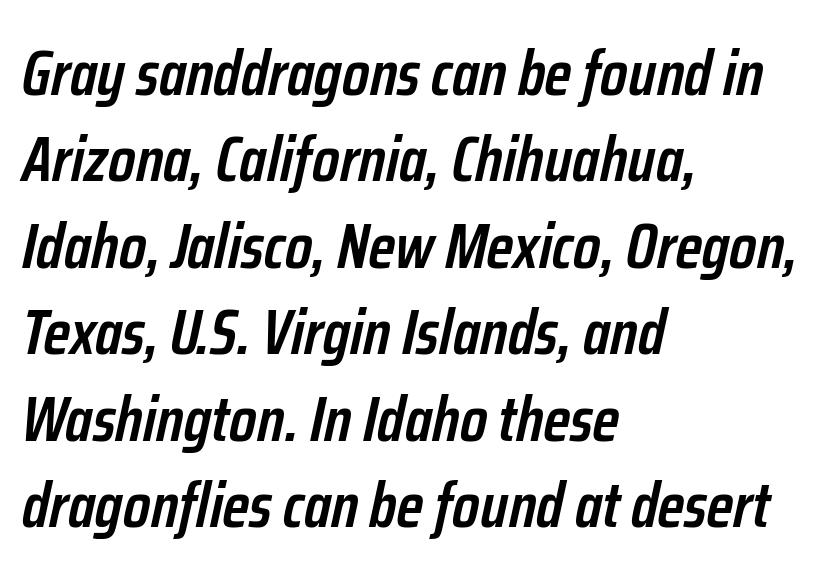
One-word summary of the alignment: left. Does extra space separate the letters? No, they use regular spacing. The passage shown is semibold, sitting just below true bold. These lines are rendered in a variable-pitch font. Whoever set this chose a conventional vertical rhythm. The font's italic variant was chosen for this text.
